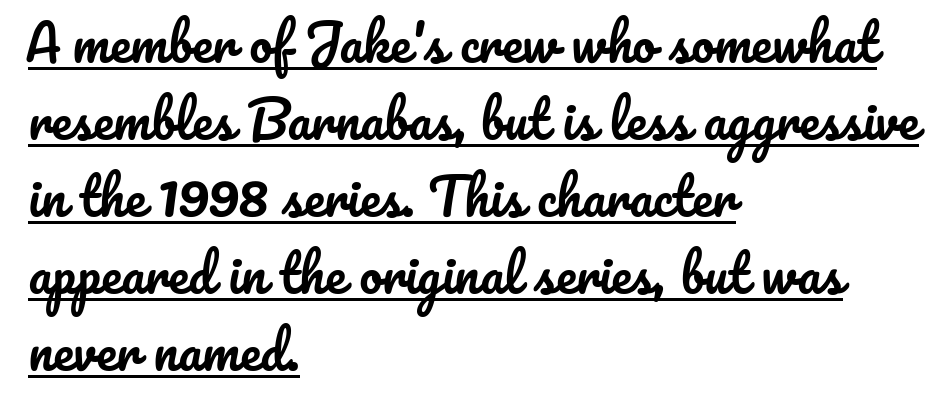
The image shows 51 px text type; set left-aligned, normal line spacing (1.51x), normal letter spacing, underlined; low stroke contrast and a small x-height.
